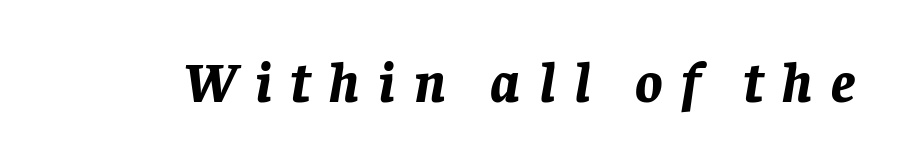
Q: Is the text bold? A: Yes.
Q: Is the text italic (slanted)? A: Yes, it leans right by about 8 degrees.
Q: Is the text underlined? A: No.
Q: Is the spacing between letters normal or unusually wide? A: Unusually wide.
Q: Width (condensed, normal, or wide)? A: Normal.
Q: Stroke contrast? A: Low.
Q: x-height? A: Large.
Q: Monospaced? A: No.
